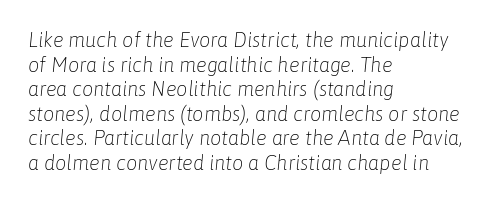
Q: Is the text bold? A: No.
Q: Is the text italic (slanted)? A: Yes, it leans right by about 6 degrees.
Q: Is the text underlined? A: No.
Q: How is the paragraph aligned? A: Left-aligned.
Q: Is the spacing between letters normal or unusually wide? A: Normal.
